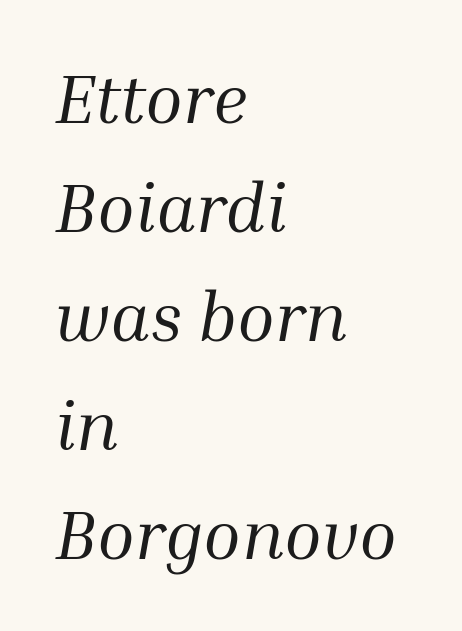
The image shows 69 px regular-weight serif type, italic (leaning right); set left-aligned, normal line spacing (1.58x), normal letter spacing, not underlined; medium stroke contrast and a medium x-height.
